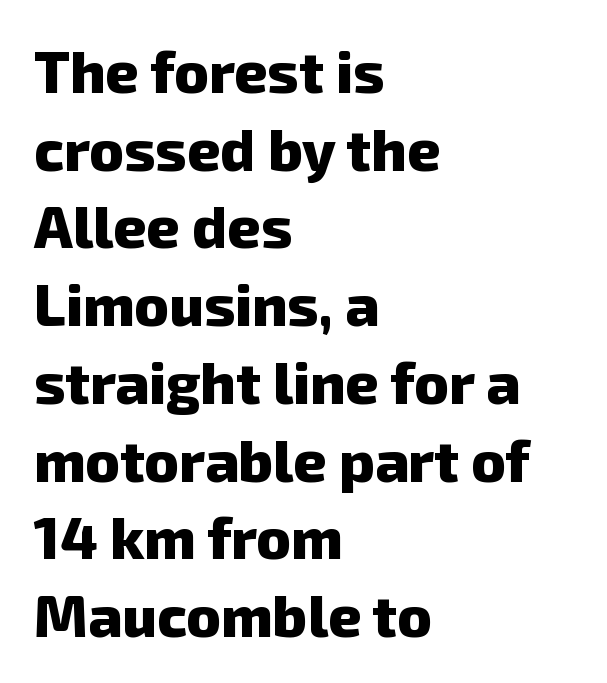
The letters sit at their default tracking, neither squeezed nor spread. The typeface chosen for these lines omits serifs. One glance says typical: line gaps are just what's usual. Students, this is bold: see how much ink each stroke carries.
